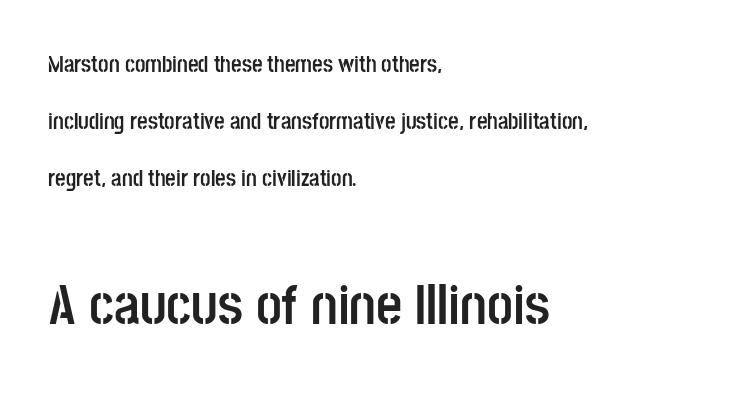
The image shows 57 px semibold, condensed sans-serif type, upright; set left-aligned, loose line spacing (2.48x), normal letter spacing, not underlined; the second (bottom) block is 2.48x larger; low stroke contrast and a large x-height.
